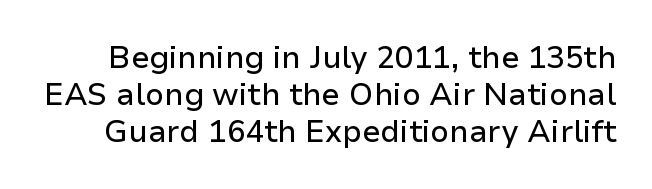
The image shows 31 px sans-serif type, upright; set line spacing 1.19x, normal letter spacing, not underlined; low stroke contrast and a medium x-height.
